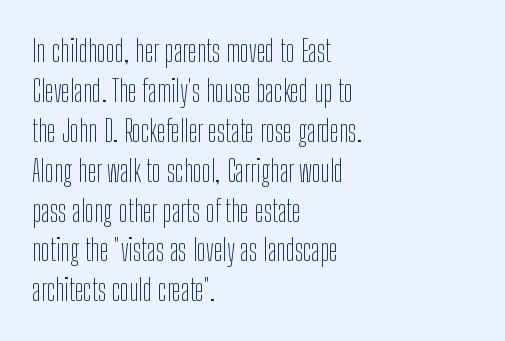
{"serif": "no", "italic": "no", "bold": "no", "weight": "thin", "width": "condensed", "stroke_contrast": "low", "x_height": "medium", "monospaced": "no", "underline": "no", "align": "left", "line_spacing": "normal", "line_spacing_ratio": 1.33, "letter_spacing": "normal", "letter_spacing_em": 0.0, "glyph_px": 30}
